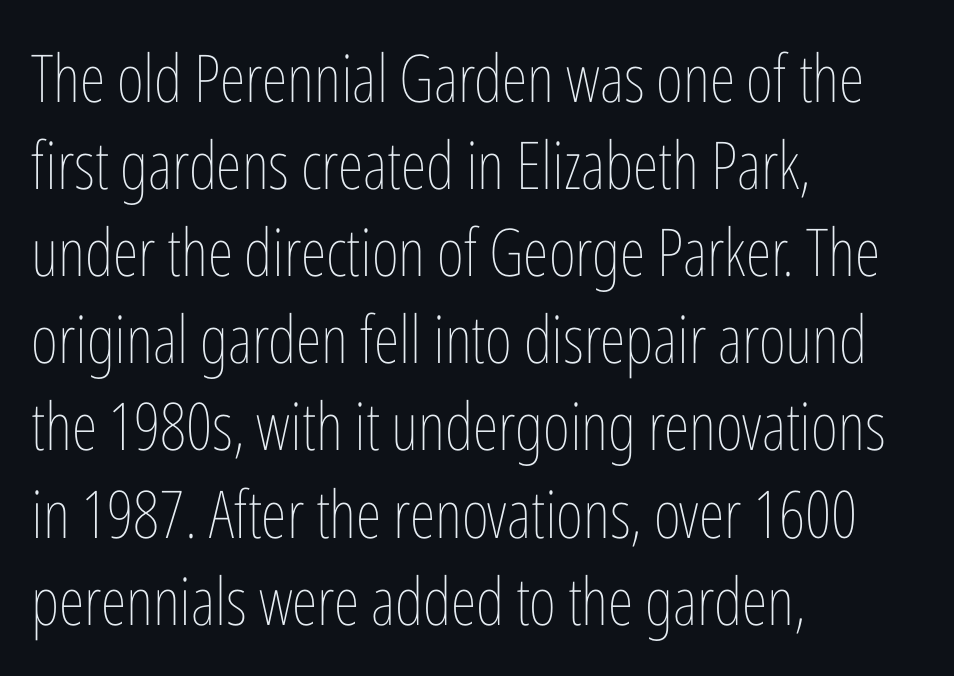
The image shows 66 px thin, condensed type, upright; set left-aligned, normal line spacing (1.32x), normal letter spacing, not underlined; low stroke contrast and a medium x-height.
